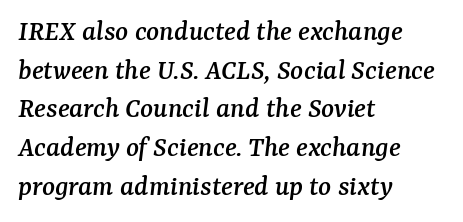
The whole block is typeset with a tilt. Line spacing here is normal. These lines are composed in type with serifs. Honestly, there is no underline to notice here at all.
